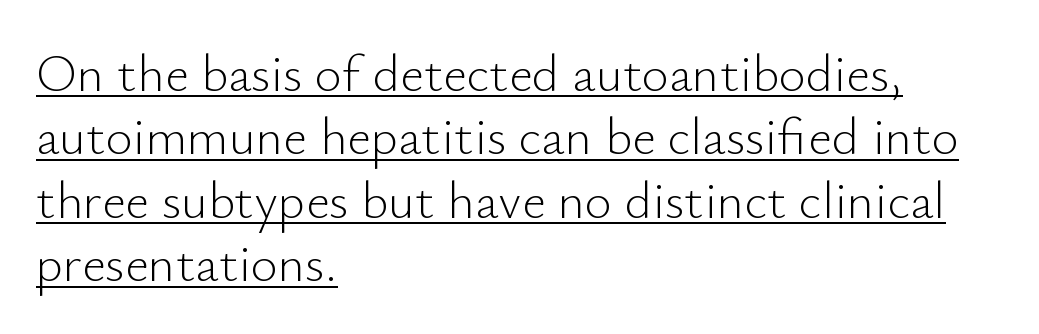
{"serif": "no", "italic": "no", "bold": "no", "weight": "light", "width": "normal", "stroke_contrast": "low", "x_height": "small", "monospaced": "no", "underline": "yes", "align": "left", "line_spacing_ratio": 1.22, "letter_spacing": "normal", "letter_spacing_em": 0.0, "glyph_px": 52}
